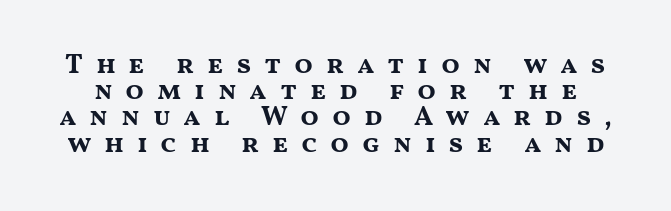
The image shows 27 px bold type, upright; set tight line spacing (0.97x), unusually wide letter spacing (+0.47 em), not underlined.
